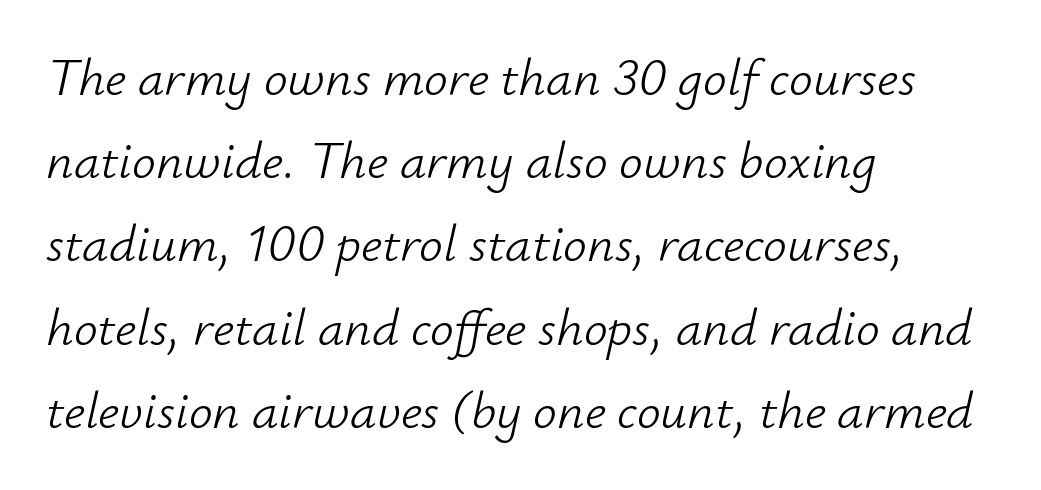
{"italic": "yes", "lean": "right", "slant_degrees": 12, "bold": "no", "weight": "light", "width": "normal", "stroke_contrast": "low", "x_height": "small", "monospaced": "no", "underline": "no", "align": "left", "line_spacing": "normal", "line_spacing_ratio": 1.57, "letter_spacing": "normal", "letter_spacing_em": 0.0, "glyph_px": 53}
